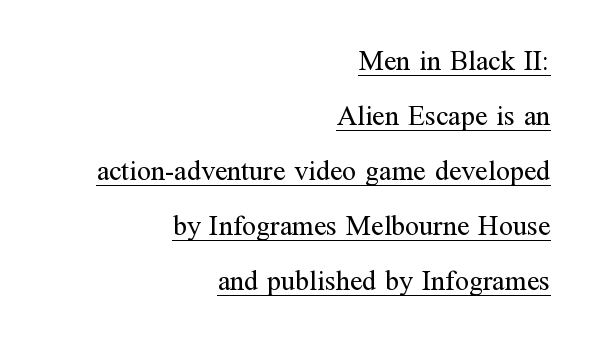
{"serif": "yes", "italic": "no", "bold": "no", "weight": "regular", "width": "normal", "stroke_contrast": "medium", "x_height": "medium", "monospaced": "no", "underline": "yes", "align": "right", "line_spacing": "loose", "line_spacing_ratio": 1.96, "letter_spacing": "normal", "letter_spacing_em": 0.0, "glyph_px": 28}
